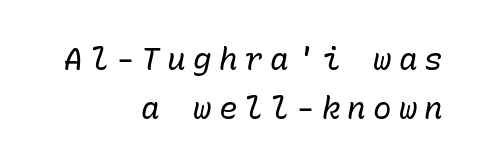
The passage shown has open, widely tracked lettering throughout. Nothing heavy about these letters — not bold at all. Regarding leading, the lines here are spaced in the standard way. Is the block centered? No — it sits flush against the right margin.
